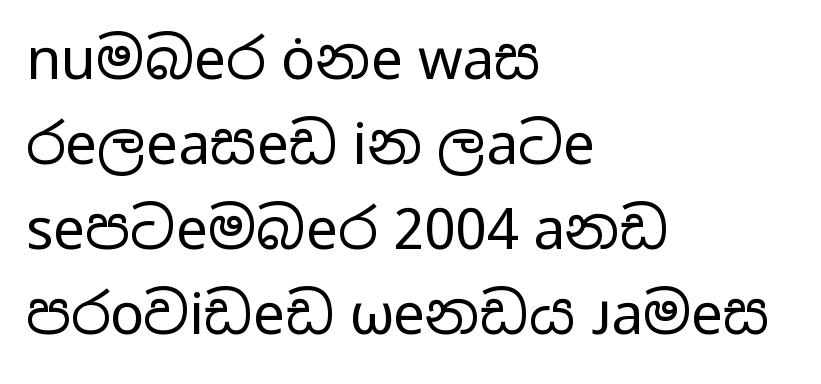
The image shows 57 px regular-weight, wide sans-serif type, upright; set left-aligned, normal line spacing (1.49x), normal letter spacing, not underlined; low stroke contrast and a medium x-height.
